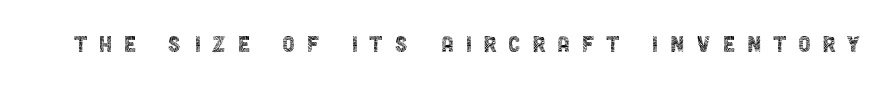
{"serif": "no", "italic": "no", "bold": "no", "weight": "thin", "width": "condensed", "x_height": "large", "monospaced": "no", "underline": "no", "letter_spacing": "wide", "letter_spacing_em": 0.42, "glyph_px": 28}
